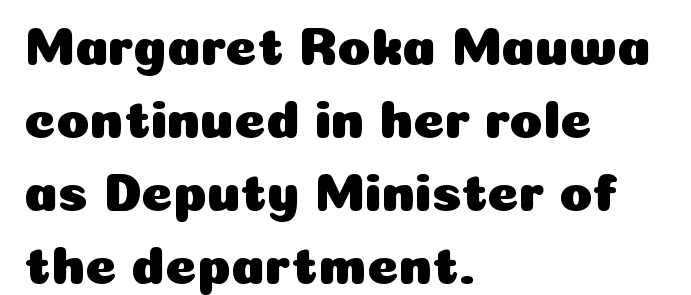
Q: Is the text italic (slanted)? A: No, it is upright.
Q: Is the typeface a serif or a sans-serif typeface? A: Sans-serif.
Q: Is the text underlined? A: No.
Q: How is the paragraph aligned? A: Left-aligned.
Q: Is the spacing between letters normal or unusually wide? A: Normal.
Q: Is the spacing between lines tight, normal or loose? A: Normal.
Q: Width (condensed, normal, or wide)? A: Normal.
Q: Stroke contrast? A: Low.
Q: x-height? A: Medium.
Q: Monospaced? A: No.
